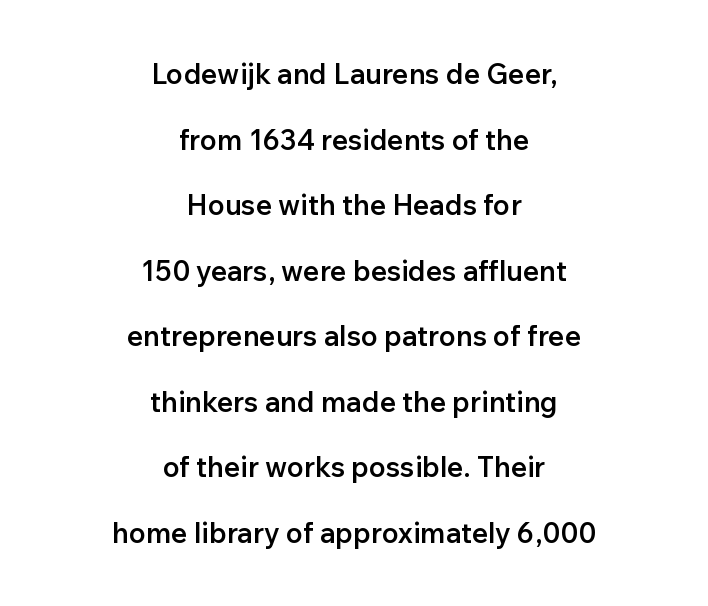
Q: Is the text bold? A: Semi-bold.
Q: Is the text italic (slanted)? A: No, it is upright.
Q: Is the typeface a serif or a sans-serif typeface? A: Sans-serif.
Q: Is the text underlined? A: No.
Q: How is the paragraph aligned? A: Centered.
Q: Is the spacing between letters normal or unusually wide? A: Normal.
Q: Is the spacing between lines tight, normal or loose? A: Loose.
Q: Width (condensed, normal, or wide)? A: Normal.
Q: Stroke contrast? A: Low.
Q: x-height? A: Medium.
Q: Monospaced? A: No.
